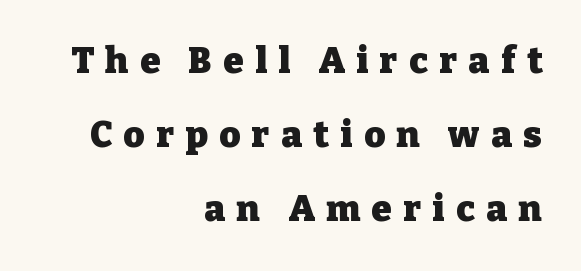
Q: Is the text bold? A: Yes.
Q: Is the text italic (slanted)? A: No, it is upright.
Q: Is the typeface a serif or a sans-serif typeface? A: Serif.
Q: Is the text underlined? A: No.
Q: How is the paragraph aligned? A: Right-aligned.
Q: Is the spacing between letters normal or unusually wide? A: Unusually wide.
Q: Is the spacing between lines tight, normal or loose? A: Loose.
Q: Width (condensed, normal, or wide)? A: Normal.
Q: Stroke contrast? A: Low.
Q: x-height? A: Medium.
Q: Monospaced? A: No.
